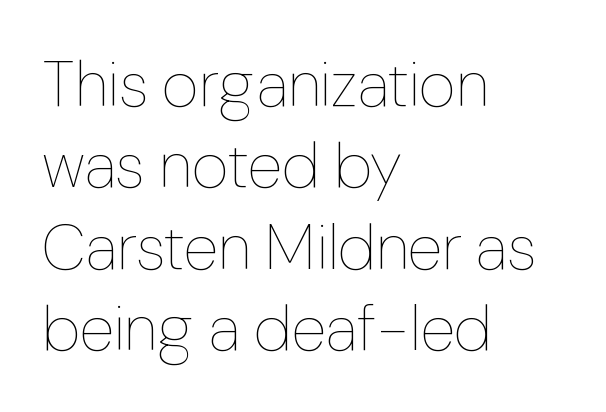
The rendering keeps characters at their native spacing. A roman cut, with each character standing at attention. Proportional: the letters do not fall into vertical columns. Underlining? Definitely not there.
